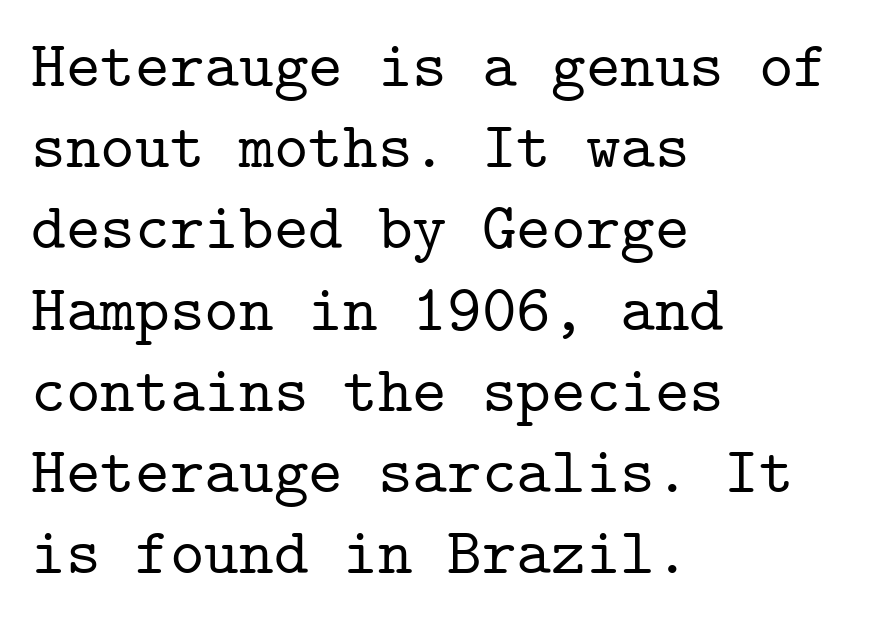
The image shows 66 px serif type, upright, monospaced; set left-aligned, line spacing 1.23x, normal letter spacing, not underlined; low stroke contrast and a medium x-height.
